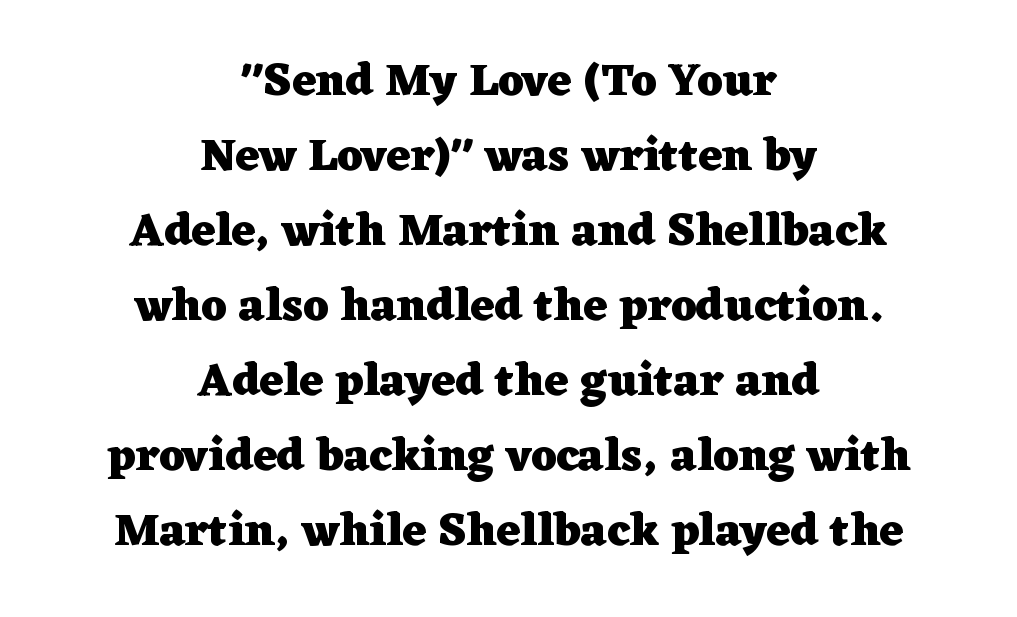
The image shows 46 px heavy, wide serif type, upright; set centered, normal line spacing (1.63x), normal letter spacing, not underlined; low stroke contrast and a medium x-height.
